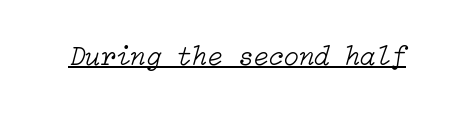
{"italic": "yes", "lean": "right", "slant_degrees": 15, "bold": "no", "weight": "light", "width": "normal", "stroke_contrast": "low", "x_height": "medium", "underline": "yes", "letter_spacing": "normal", "letter_spacing_em": 0.0, "glyph_px": 28}
